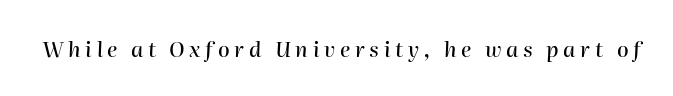
Inter-character spacing is expanded well beyond the font's built-in metrics. If you drew a line through each stem, it would be angled. Unmarked baselines from the first word to the last.
